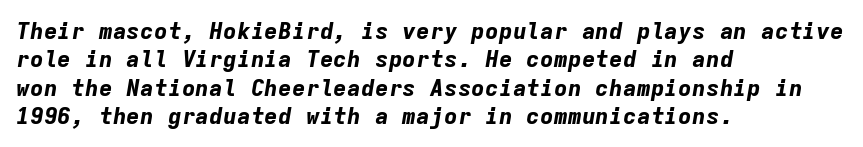
{"italic": "yes", "lean": "right", "slant_degrees": 9, "bold": "yes", "underline": "no", "align": "left", "line_spacing_ratio": 1.23, "letter_spacing": "normal", "letter_spacing_em": 0.0, "glyph_px": 23}
